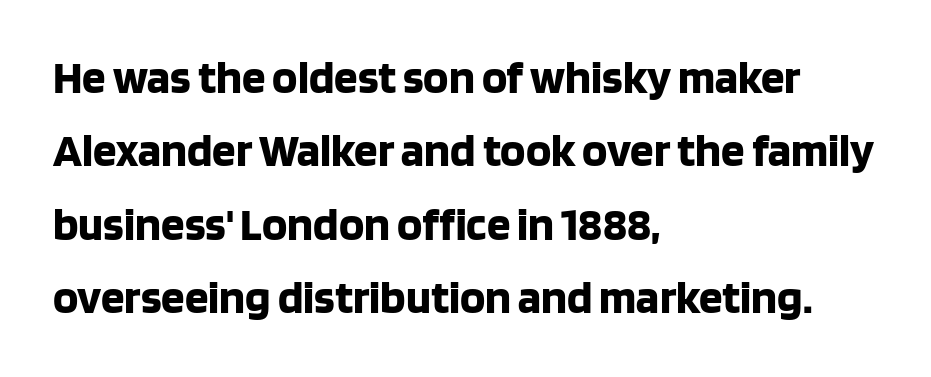
The image shows 47 px bold sans-serif type, upright; set left-aligned, normal line spacing (1.56x), normal letter spacing, not underlined; low stroke contrast and a large x-height.
